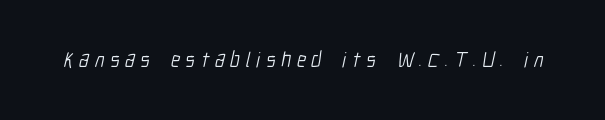
{"bold": "no", "underline": "no", "letter_spacing": "wide", "letter_spacing_em": 0.27, "glyph_px": 21}
